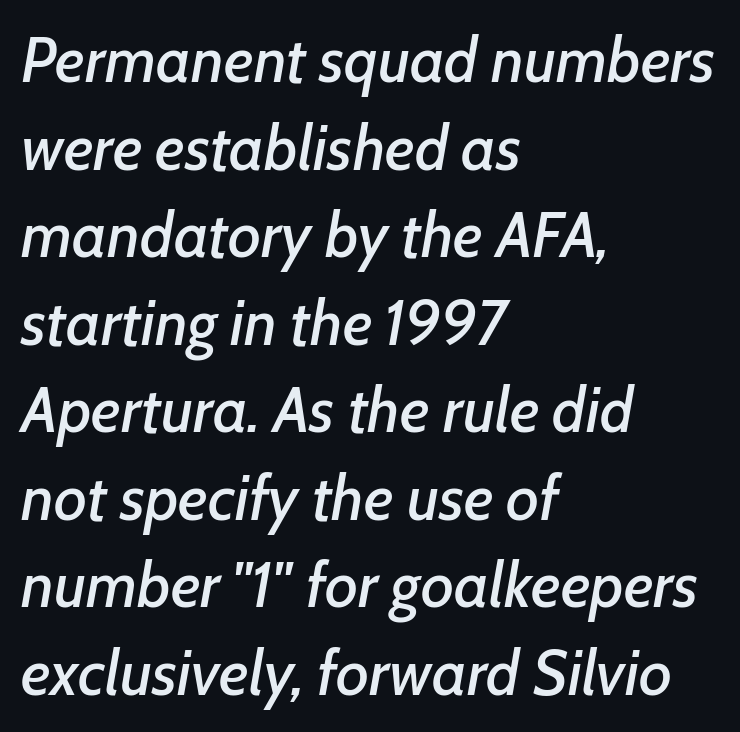
Q: Is the text italic (slanted)? A: Yes, it leans right by about 7 degrees.
Q: Is the text underlined? A: No.
Q: How is the paragraph aligned? A: Left-aligned.
Q: Is the spacing between letters normal or unusually wide? A: Normal.
Q: Is the spacing between lines tight, normal or loose? A: Normal.
Q: Width (condensed, normal, or wide)? A: Normal.
Q: Stroke contrast? A: Low.
Q: x-height? A: Medium.
Q: Monospaced? A: No.
